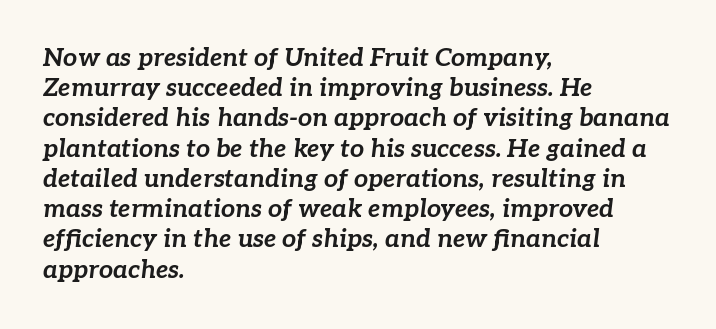
The image shows 25 px bold type, italic (leaning right); set left-aligned, line spacing 1.21x, normal letter spacing, not underlined.
